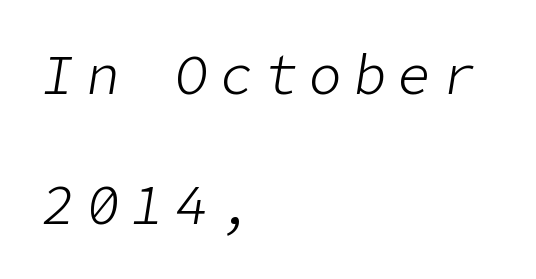
{"italic": "yes", "lean": "right", "slant_degrees": 9, "bold": "no", "weight": "light", "width": "normal", "stroke_contrast": "low", "x_height": "medium", "underline": "no", "align": "left", "line_spacing": "loose", "line_spacing_ratio": 2.36, "letter_spacing": "wide", "letter_spacing_em": 0.21, "glyph_px": 55}
